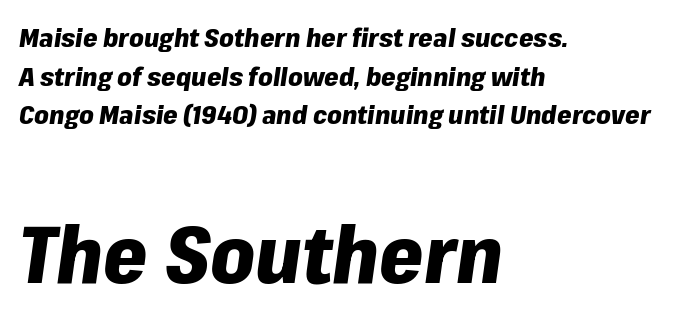
The image shows 79 px heavy type, italic (leaning right); set left-aligned, normal line spacing (1.49x), normal letter spacing, not underlined; the second (bottom) block is 3.04x larger; low stroke contrast and a medium x-height.
